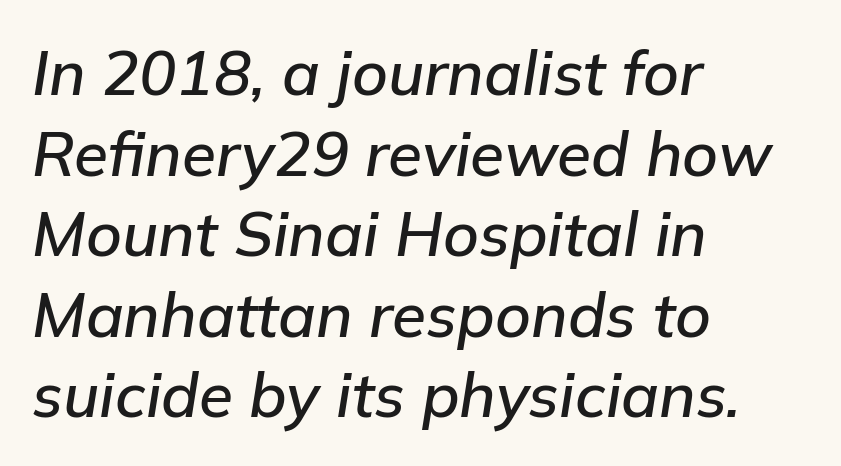
Honestly, the row spacing looks completely unremarkable. This sample is left-justified, so line endings fall wherever the words run out. No extra tracking has been applied to these lines. Yep, that's italic — everything's leaning. Lines of text with bare space underneath.
